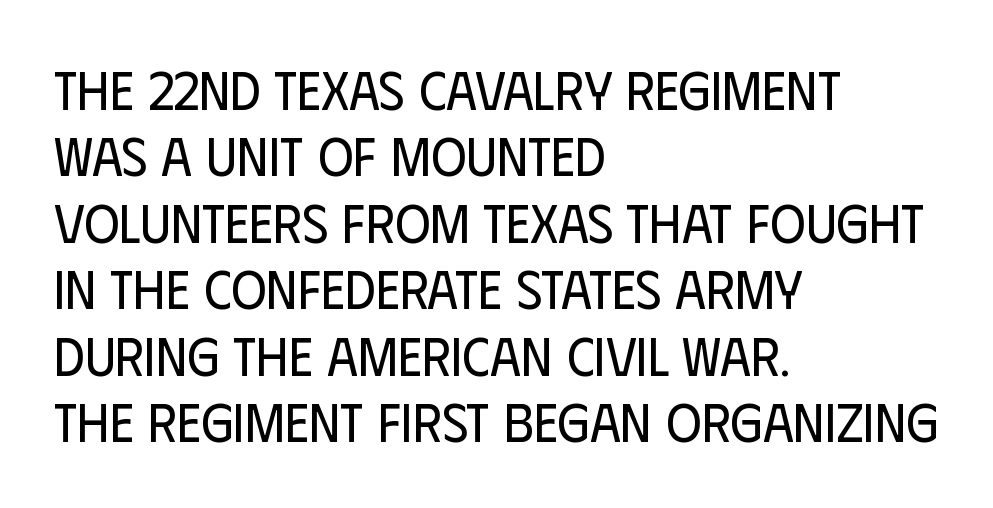
The image shows 54 px regular-weight, condensed sans-serif type, upright; set left-aligned, line spacing 1.23x, normal letter spacing, not underlined; low stroke contrast and a large x-height.
